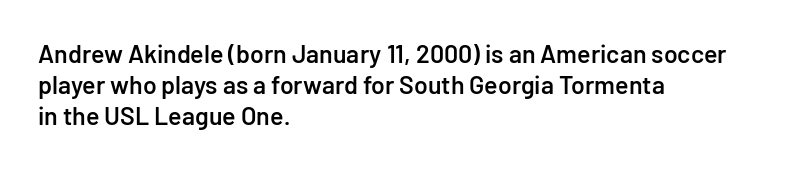
A classic flush-left, rag-right setting is used for this passage. The face used here is rendered with its standard letterfit. Decoration check: the copy has no underline. Caption: semibold face, moderately heavy strokes. Quick note: not italic, upright.
